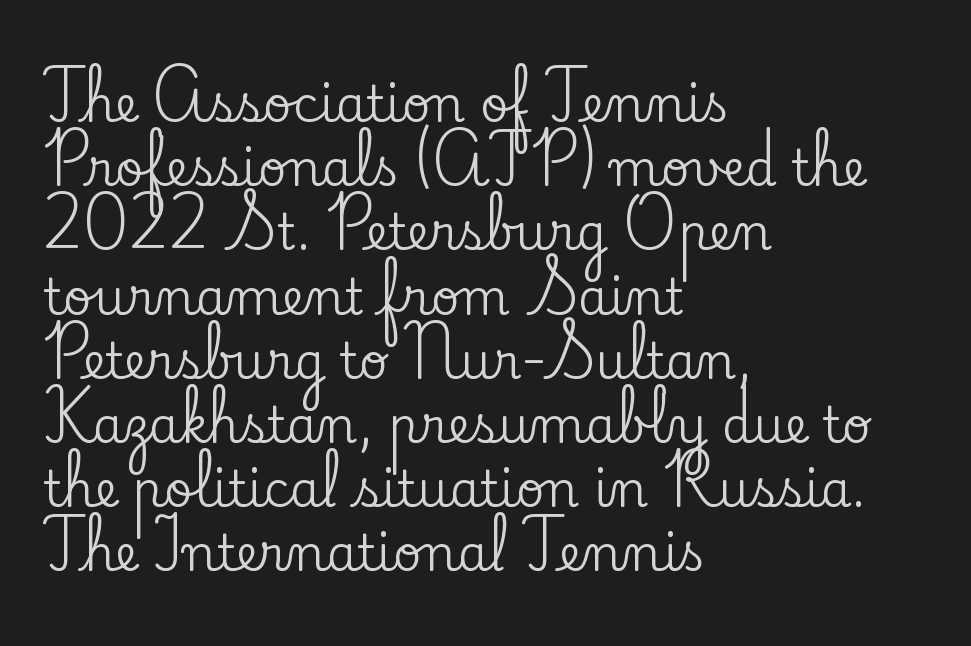
Q: Is the text italic (slanted)? A: No, it is upright.
Q: Is the typeface a serif or a sans-serif typeface? A: Serif.
Q: Is the text underlined? A: No.
Q: How is the paragraph aligned? A: Left-aligned.
Q: Is the spacing between letters normal or unusually wide? A: Normal.
Q: Is the spacing between lines tight, normal or loose? A: Normal.
Q: Width (condensed, normal, or wide)? A: Normal.
Q: Stroke contrast? A: Low.
Q: x-height? A: Small.
Q: Monospaced? A: No.
